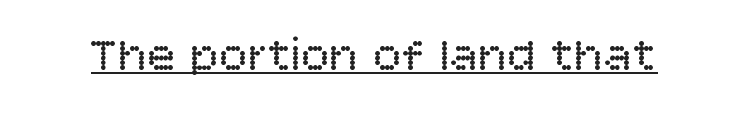
You can see a thin bar hugging the bottom of the glyphs. The strokes carry an ordinary text weight at most. You could not count columns in this text — the font is proportionally spaced. Characters follow at the spacing the type designer built in.
